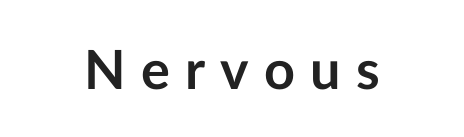
Each letter keeps its own natural width here, so spacing adapts to shape. The type is letterspaced generously, with wide tracking. Glance below the letters and you will spot only blank space. Stroke thickness is high; the sample reads as a true bold. Italic: no, the glyphs are upright roman.
